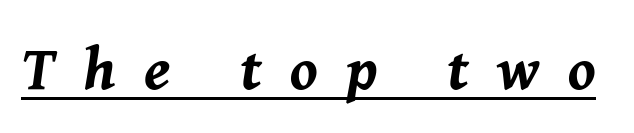
Q: Is the text bold? A: Yes.
Q: Is the text italic (slanted)? A: Yes, it leans right by about 8 degrees.
Q: Is the text underlined? A: Yes.
Q: Is the spacing between letters normal or unusually wide? A: Unusually wide.
Q: Width (condensed, normal, or wide)? A: Normal.
Q: Stroke contrast? A: Medium.
Q: x-height? A: Medium.
Q: Monospaced? A: No.
